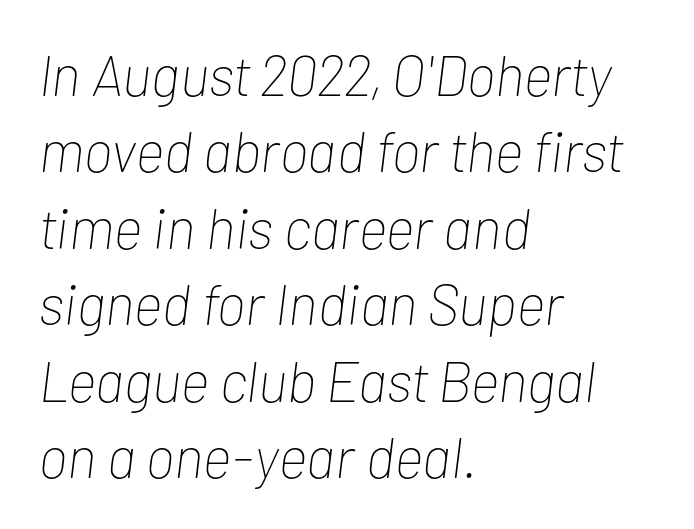
{"italic": "yes", "lean": "right", "slant_degrees": 7, "bold": "no", "weight": "thin", "width": "condensed", "stroke_contrast": "low", "x_height": "medium", "monospaced": "no", "underline": "no", "align": "left", "line_spacing": "normal", "line_spacing_ratio": 1.34, "letter_spacing": "normal", "letter_spacing_em": 0.0, "glyph_px": 57}
